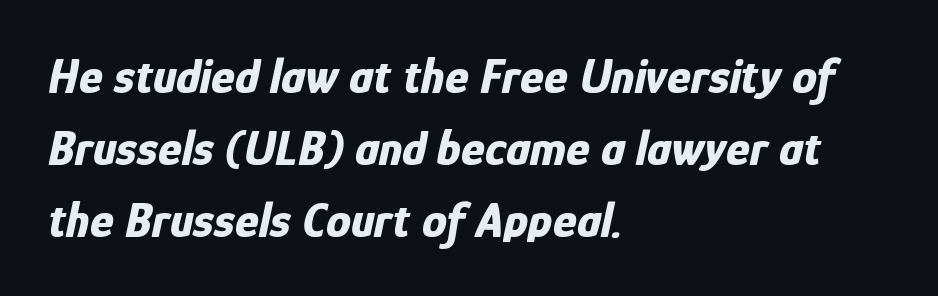
Q: Is the text bold? A: Yes.
Q: Is the text italic (slanted)? A: Yes, it leans right by about 12 degrees.
Q: Is the text underlined? A: No.
Q: How is the paragraph aligned? A: Left-aligned.
Q: Is the spacing between letters normal or unusually wide? A: Normal.
Q: Is the spacing between lines tight, normal or loose? A: Normal.
Q: Width (condensed, normal, or wide)? A: Condensed.
Q: Stroke contrast? A: Low.
Q: x-height? A: Medium.
Q: Monospaced? A: No.
